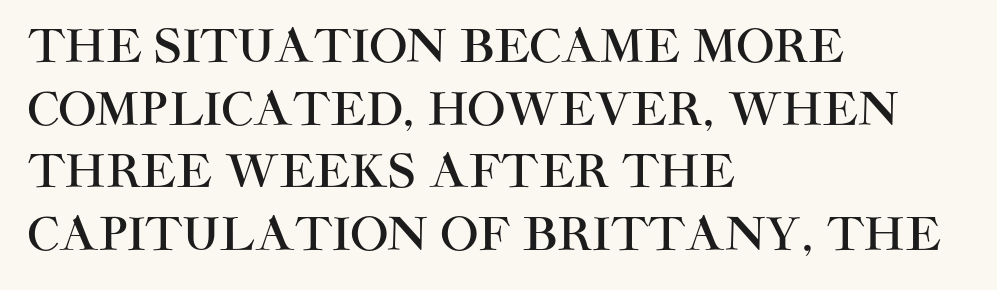
A clean baseline with only descenders dipping below it. Compared with typical body copy, the letter spacing here is the same. Notice how descenders clear the ascenders below comfortably — that's standard leading. Italic? Not at all — the glyphs are vertical.
